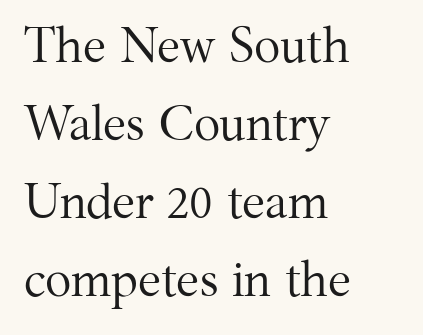
Type style note: has serifs. If you measured baseline to baseline, you'd find a middling distance. In terms of letterspacing, this is plain default setting. Note the varied advance widths — an 'i' is clearly narrower than an 'm'. Line starts are locked; line ends wander.
